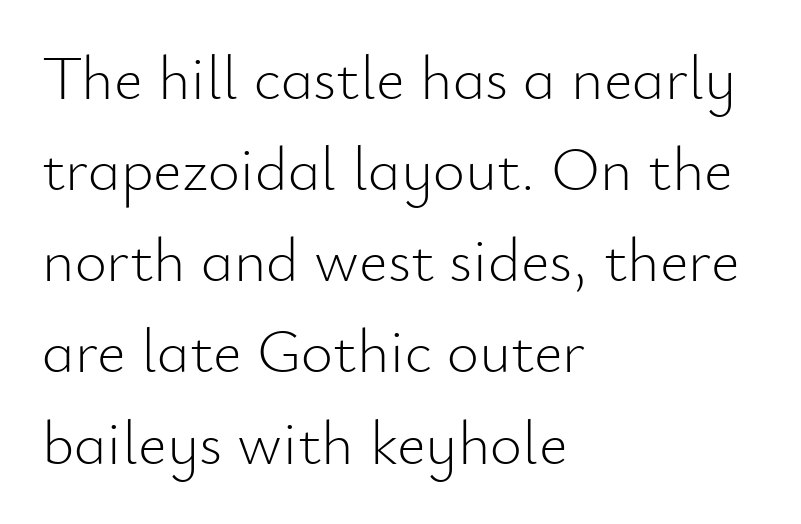
The image shows 62 px light sans-serif type, upright; set left-aligned, normal line spacing (1.47x), normal letter spacing, not underlined; low stroke contrast and a small x-height.
